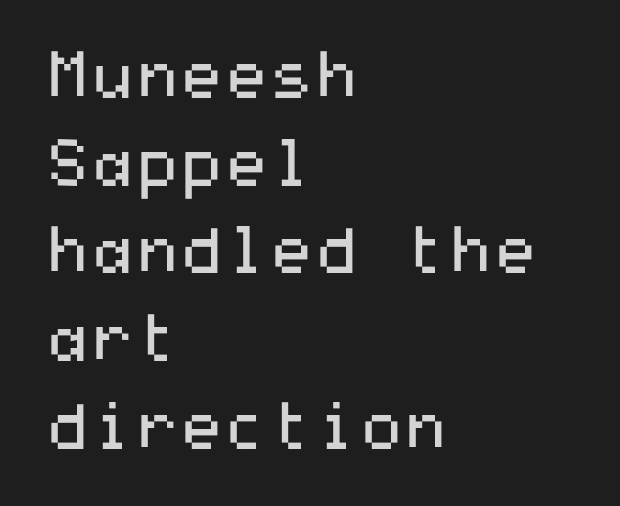
Alignment: flush left. Line spacing here is normal. Italic: no, the glyphs are upright roman. Has an underline been added? It has not. A sans-serif font was chosen for this passage.
